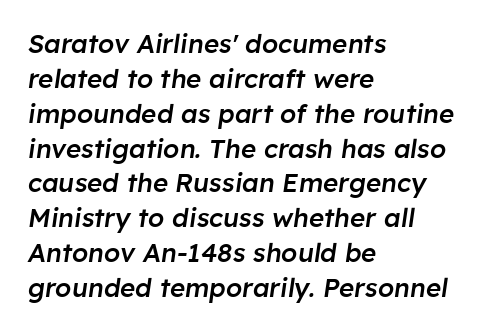
Is the block centered? No — it sits flush against the left margin. The letters sit at their default tracking, neither squeezed nor spread. The passage shown is semibold, sitting just below true bold. Quick note: interline space is typical.
